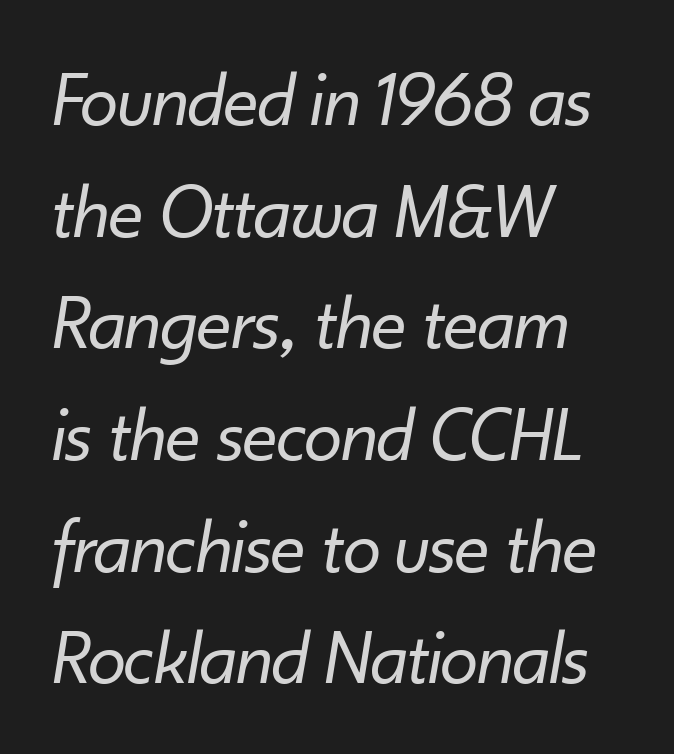
The image shows 77 px regular-weight type, italic (leaning right); set left-aligned, normal line spacing (1.45x), normal letter spacing, not underlined; low stroke contrast and a small x-height.
